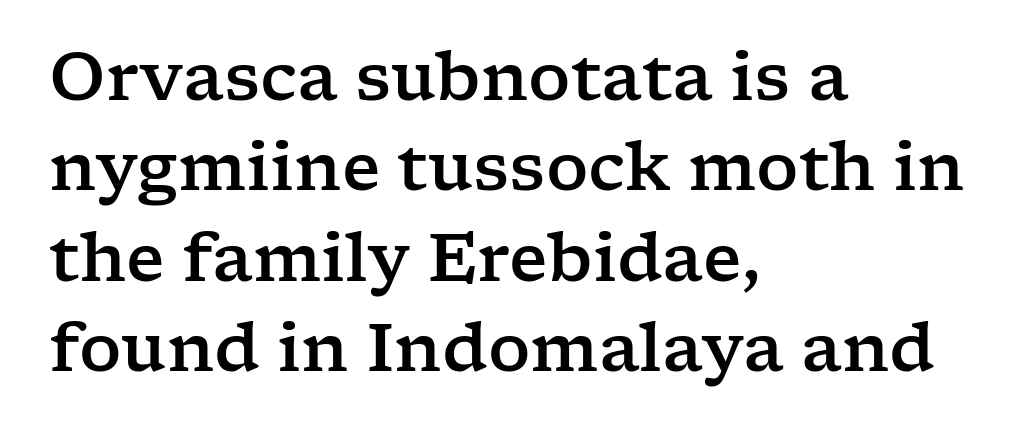
The image shows 66 px wide serif type, upright; set left-aligned, normal line spacing (1.37x), normal letter spacing, not underlined; low stroke contrast and a medium x-height.
